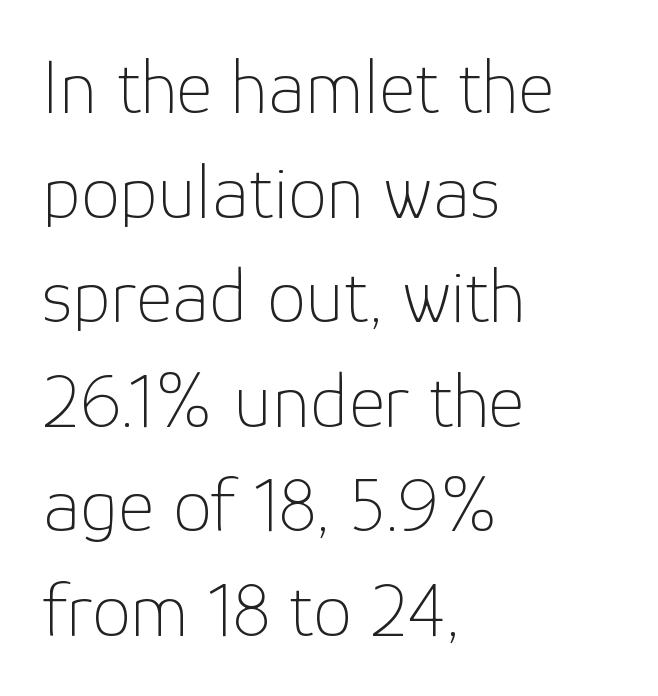
The image shows 78 px thin sans-serif type, upright; set left-aligned, normal line spacing (1.34x), normal letter spacing, not underlined; low stroke contrast and a medium x-height.
